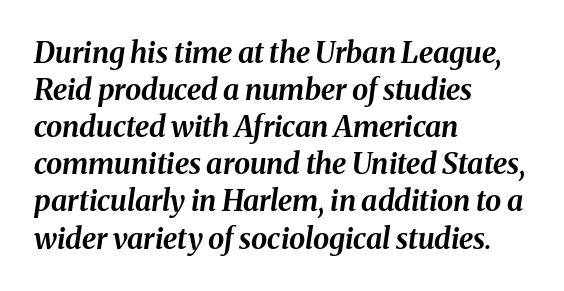
Q: Is the text bold? A: Yes.
Q: Is the text italic (slanted)? A: Yes, it leans right by about 8 degrees.
Q: Is the text underlined? A: No.
Q: How is the paragraph aligned? A: Left-aligned.
Q: Is the spacing between letters normal or unusually wide? A: Normal.
Q: Is the spacing between lines tight, normal or loose? A: Normal.
Q: Width (condensed, normal, or wide)? A: Normal.
Q: Stroke contrast? A: Medium.
Q: x-height? A: Medium.
Q: Monospaced? A: No.
